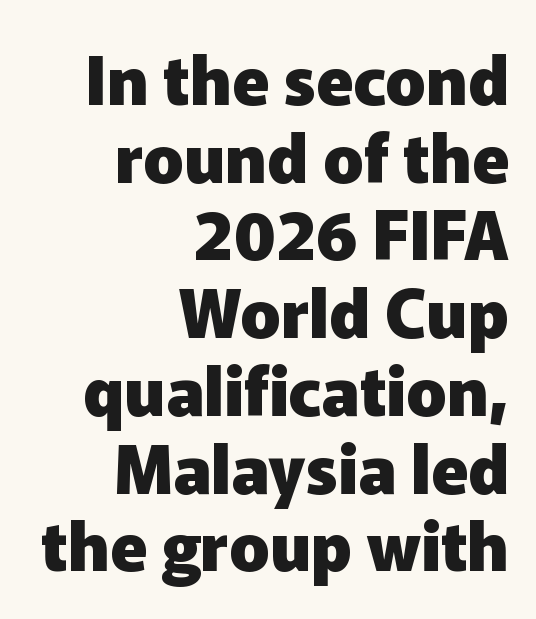
No feet cap the strokes, marking this as sans-serif type. Italic: no, the glyphs are upright roman. Typographic density is high because the face is bold. Honestly, the letter spacing is just normal — you wouldn't notice it. Reading down the block, your eye finds every line finishing at a fixed right position. You could not count columns in this text — the font is proportionally spaced.
